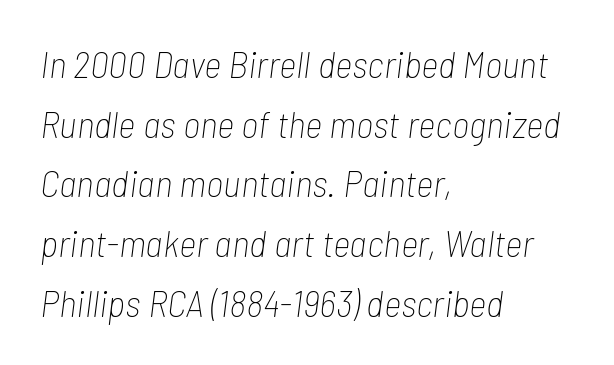
The image shows 38 px thin, condensed type, italic (leaning right); set left-aligned, normal line spacing (1.57x), normal letter spacing, not underlined; low stroke contrast and a medium x-height.
